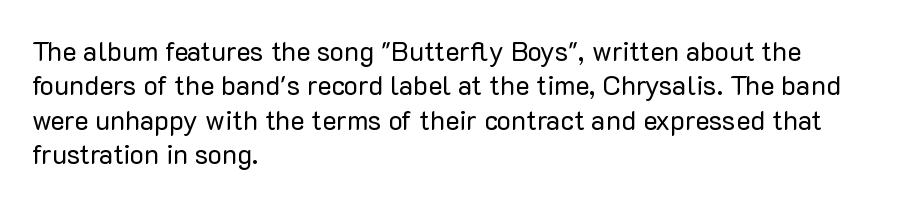
The letterforms sit at book weight or below. Honestly, the letter spacing is just normal — you wouldn't notice it. The type sits square on the baseline with zero lean. Unmarked baselines from the first word to the last. The text block is weighted toward the left margin, trailing off unevenly rightward. The designer left line spacing at the default.
